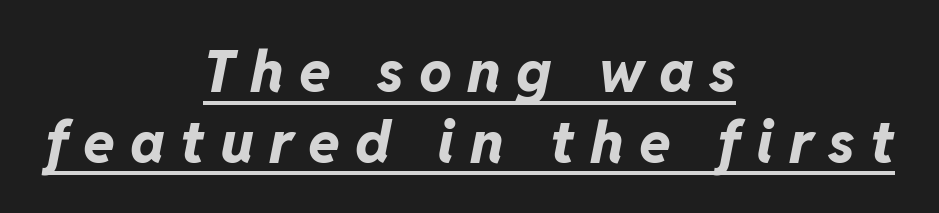
{"italic": "yes", "lean": "right", "slant_degrees": 11, "bold": "yes", "weight": "bold", "width": "normal", "stroke_contrast": "low", "x_height": "medium", "monospaced": "no", "underline": "yes", "align": "center", "line_spacing_ratio": 1.22, "letter_spacing": "wide", "letter_spacing_em": 0.26, "glyph_px": 58}
